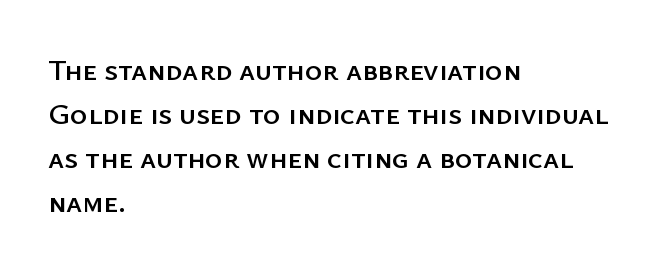
The image shows 30 px sans-serif type, upright; set left-aligned, normal line spacing (1.47x), normal letter spacing, not underlined; low stroke contrast and a medium x-height.
